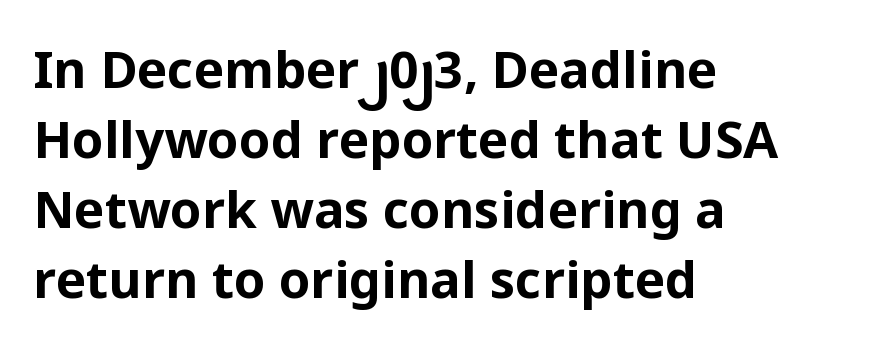
Q: Is the text bold? A: Yes.
Q: Is the text italic (slanted)? A: No, it is upright.
Q: Is the typeface a serif or a sans-serif typeface? A: Sans-serif.
Q: Is the text underlined? A: No.
Q: How is the paragraph aligned? A: Left-aligned.
Q: Is the spacing between letters normal or unusually wide? A: Normal.
Q: Is the spacing between lines tight, normal or loose? A: Normal.
Q: Width (condensed, normal, or wide)? A: Normal.
Q: Stroke contrast? A: Low.
Q: x-height? A: Medium.
Q: Monospaced? A: No.
